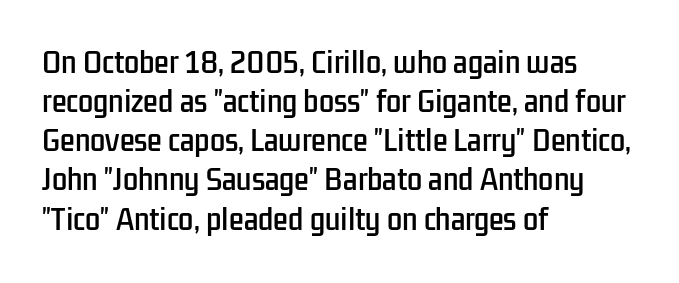
Q: Is the text italic (slanted)? A: No, it is upright.
Q: Is the text underlined? A: No.
Q: How is the paragraph aligned? A: Left-aligned.
Q: Is the spacing between letters normal or unusually wide? A: Normal.
Q: Is the spacing between lines tight, normal or loose? A: Normal.
